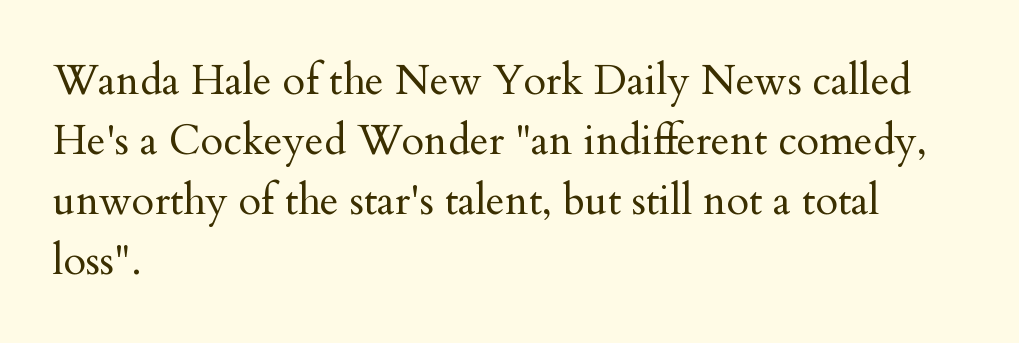
Q: Is the text bold? A: No.
Q: Is the text italic (slanted)? A: No, it is upright.
Q: Is the typeface a serif or a sans-serif typeface? A: Serif.
Q: Is the text underlined? A: No.
Q: How is the paragraph aligned? A: Left-aligned.
Q: Is the spacing between letters normal or unusually wide? A: Normal.
Q: Is the spacing between lines tight, normal or loose? A: Normal.
Q: Width (condensed, normal, or wide)? A: Normal.
Q: Stroke contrast? A: Medium.
Q: x-height? A: Small.
Q: Monospaced? A: No.
